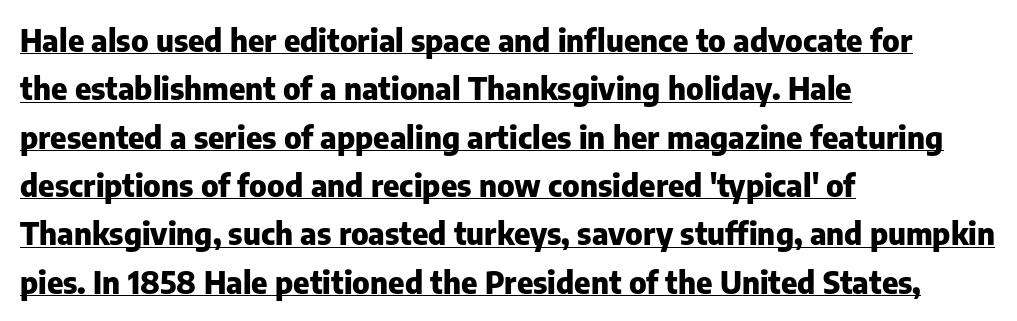
The image shows 31 px heavy sans-serif type, upright; set left-aligned, normal line spacing (1.56x), normal letter spacing, underlined; low stroke contrast and a medium x-height.
